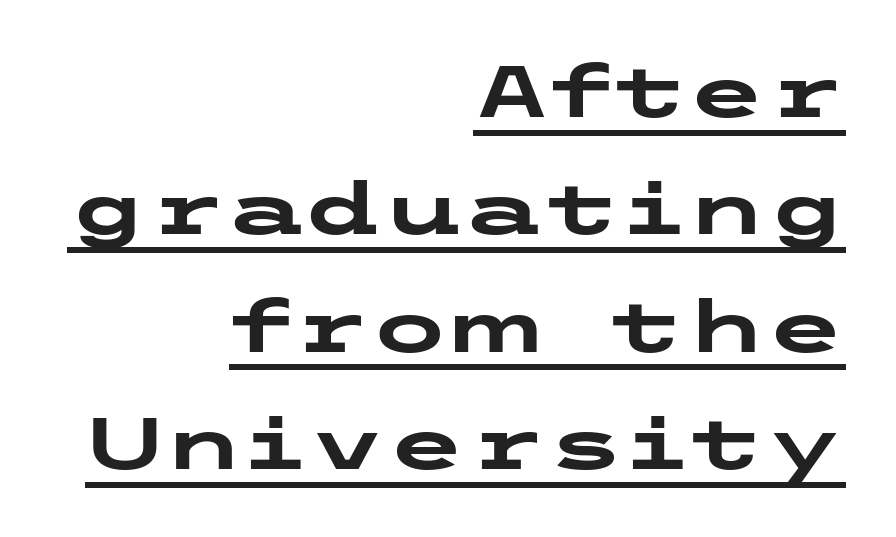
What kind of face is this? One without serifs — a sans. Check the space under the baseline: a stroke is drawn there. What stands out about the letter spacing? Nothing — it is the standard amount. If you measured baseline to baseline, you'd find a middling distance.
